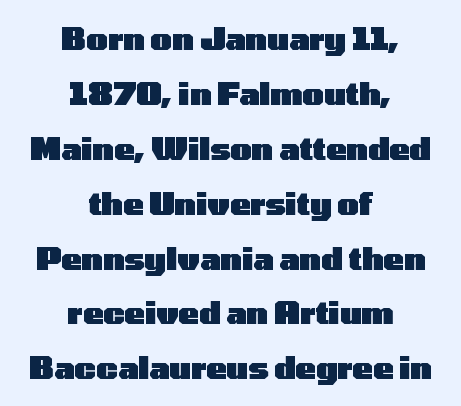
Q: Is the text bold? A: Yes.
Q: Is the text italic (slanted)? A: No, it is upright.
Q: Is the typeface a serif or a sans-serif typeface? A: Sans-serif.
Q: Is the text underlined? A: No.
Q: How is the paragraph aligned? A: Centered.
Q: Is the spacing between letters normal or unusually wide? A: Normal.
Q: Width (condensed, normal, or wide)? A: Wide.
Q: Stroke contrast? A: Low.
Q: x-height? A: Medium.
Q: Monospaced? A: No.
